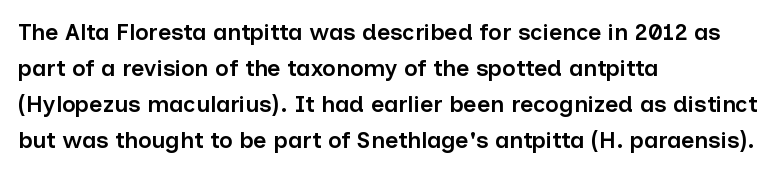
The image shows 23 px text type, upright; set left-aligned, normal line spacing (1.56x), normal letter spacing, not underlined.
